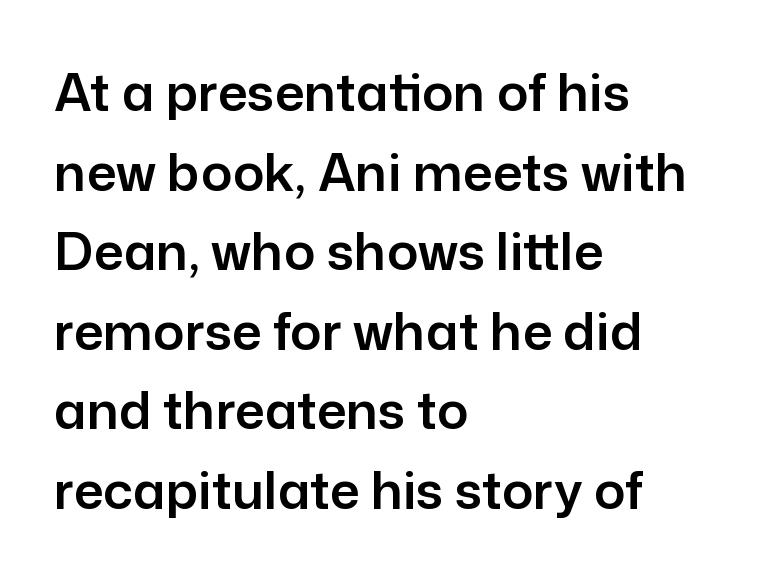
The image shows 52 px sans-serif type, upright; set left-aligned, normal line spacing (1.53x), normal letter spacing, not underlined; low stroke contrast and a medium x-height.
